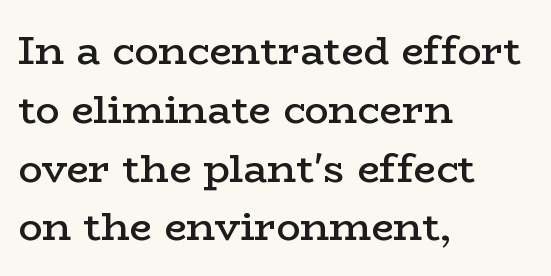
{"serif": "yes", "italic": "no", "bold": "semi", "weight": "semibold", "width": "wide", "stroke_contrast": "low", "x_height": "medium", "monospaced": "no", "underline": "no", "align": "left", "line_spacing": "normal", "line_spacing_ratio": 1.47, "letter_spacing": "normal", "letter_spacing_em": 0.0, "glyph_px": 40}
